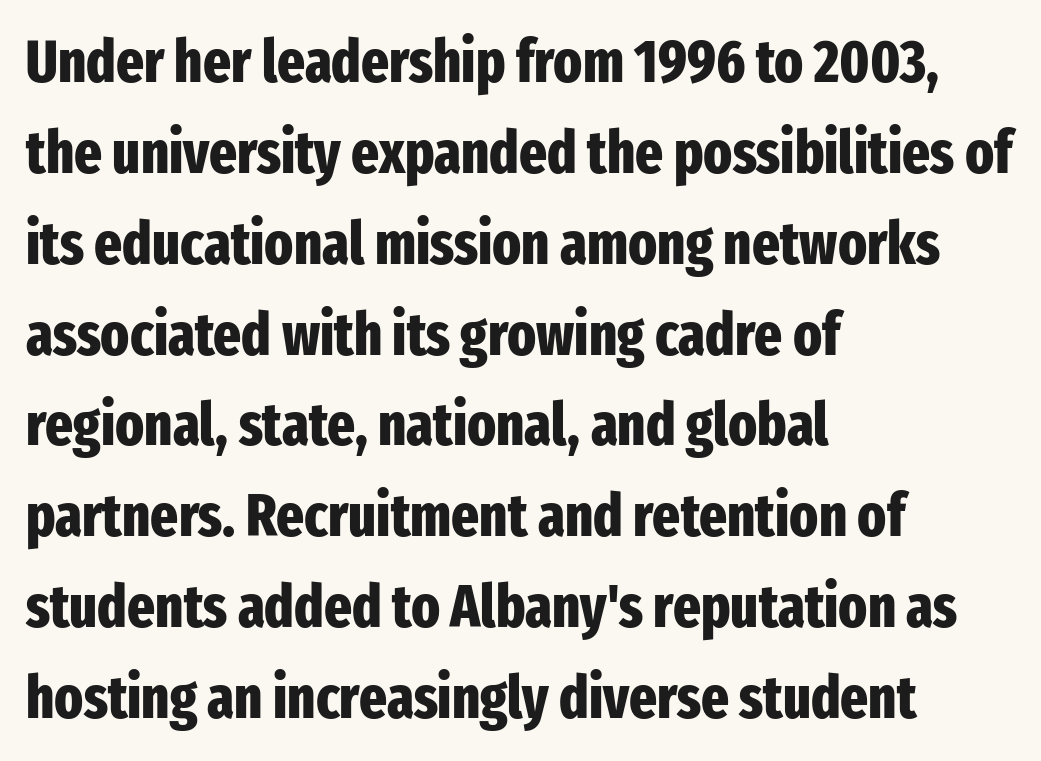
The image shows 59 px heavy, condensed sans-serif type, upright; set left-aligned, normal line spacing (1.54x), normal letter spacing, not underlined; low stroke contrast and a medium x-height.
